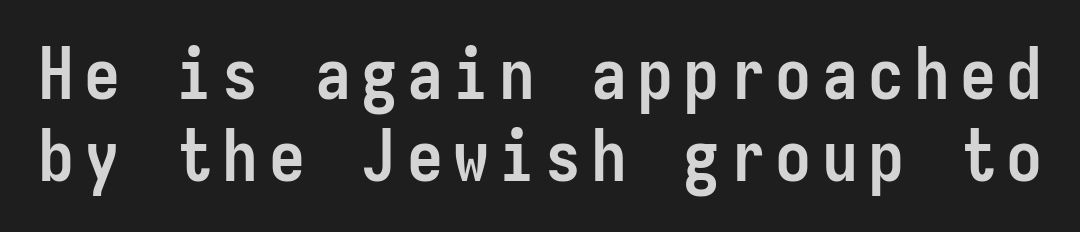
{"serif": "no", "italic": "no", "bold": "yes", "weight": "semibold", "width": "condensed", "stroke_contrast": "low", "x_height": "medium", "monospaced": "yes", "underline": "no", "line_spacing": "tight", "line_spacing_ratio": 1.14, "glyph_px": 72}
